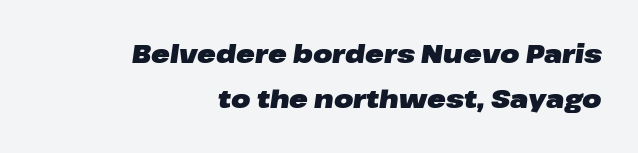
Heavy-handed strokes throughout: this text is bold. The lines are quadded right. Clear beneath every line of the passage. Style check: oblique. Letter spacing: default.
